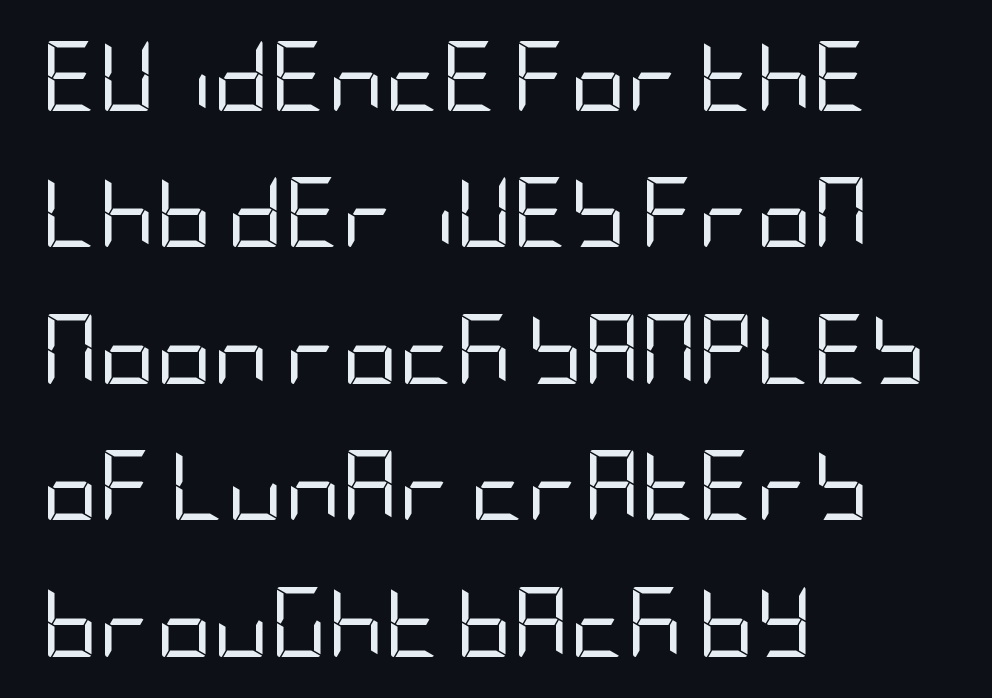
Q: Is the text bold? A: No.
Q: Is the text italic (slanted)? A: No, it is upright.
Q: Is the typeface a serif or a sans-serif typeface? A: Sans-serif.
Q: Is the text underlined? A: No.
Q: How is the paragraph aligned? A: Left-aligned.
Q: Is the spacing between letters normal or unusually wide? A: Normal.
Q: Is the spacing between lines tight, normal or loose? A: Loose.
Q: Width (condensed, normal, or wide)? A: Condensed.
Q: Stroke contrast? A: Low.
Q: x-height? A: Large.
